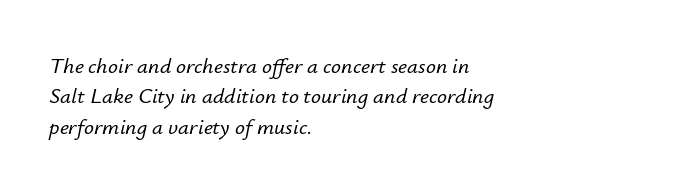
The image shows 22 px text type, italic (leaning right); set left-aligned, normal line spacing (1.38x), normal letter spacing, not underlined.
